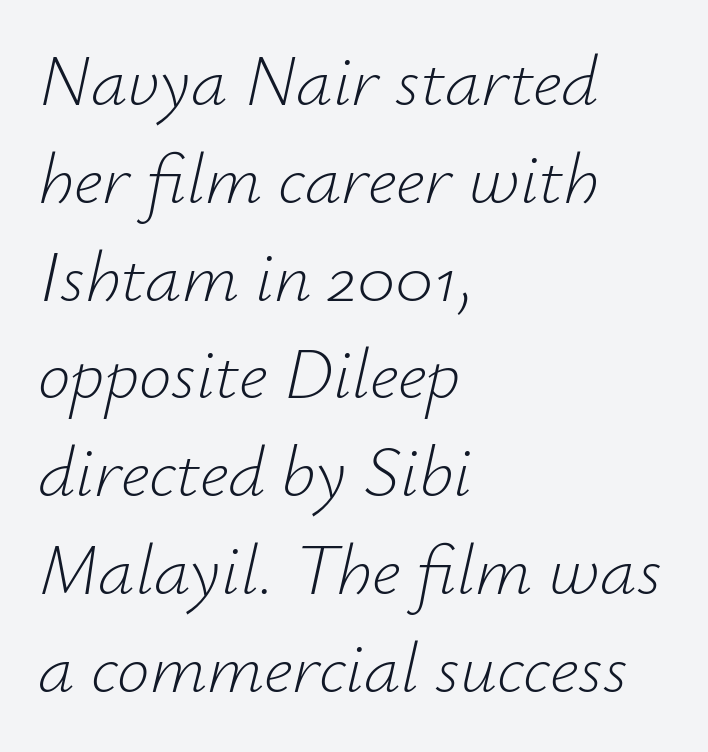
The image shows 73 px light type, italic (leaning right); set left-aligned, normal line spacing (1.34x), normal letter spacing, not underlined; low stroke contrast and a small x-height.
